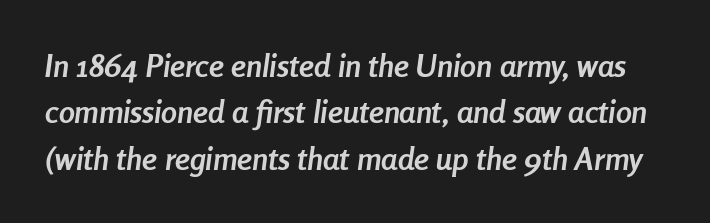
{"italic": "yes", "lean": "right", "slant_degrees": 8, "bold": "yes", "weight": "semibold", "width": "condensed", "stroke_contrast": "low", "x_height": "medium", "monospaced": "no", "underline": "no", "line_spacing": "normal", "line_spacing_ratio": 1.45, "letter_spacing": "normal", "letter_spacing_em": 0.0, "glyph_px": 32}
